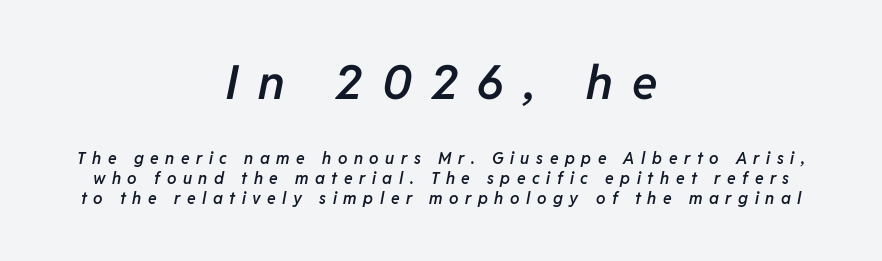
Q: Is the text bold? A: Semi-bold.
Q: Is the text italic (slanted)? A: Yes, it leans right by about 11 degrees.
Q: Is the text underlined? A: No.
Q: How is the paragraph aligned? A: Centered.
Q: Is the spacing between letters normal or unusually wide? A: Unusually wide.
Q: Is the spacing between lines tight, normal or loose? A: Normal.
Q: Which block of text is set in a larger size, the first (top) or the second (bottom)? A: The first (top) one.
Q: Width (condensed, normal, or wide)? A: Normal.
Q: Stroke contrast? A: Low.
Q: x-height? A: Medium.
Q: Monospaced? A: No.
